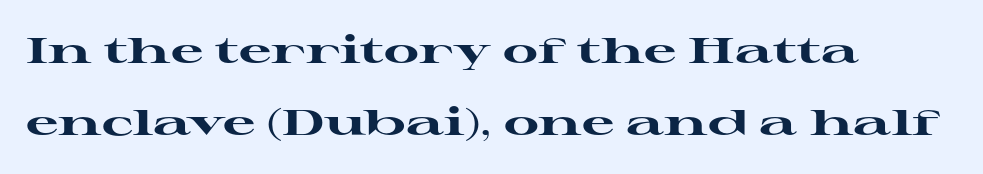
Q: Is the text bold? A: Yes.
Q: Is the text italic (slanted)? A: No, it is upright.
Q: Is the typeface a serif or a sans-serif typeface? A: Serif.
Q: Is the text underlined? A: No.
Q: How is the paragraph aligned? A: Left-aligned.
Q: Is the spacing between letters normal or unusually wide? A: Normal.
Q: Is the spacing between lines tight, normal or loose? A: Loose.
Q: Width (condensed, normal, or wide)? A: Wide.
Q: Stroke contrast? A: High.
Q: x-height? A: Medium.
Q: Monospaced? A: No.
